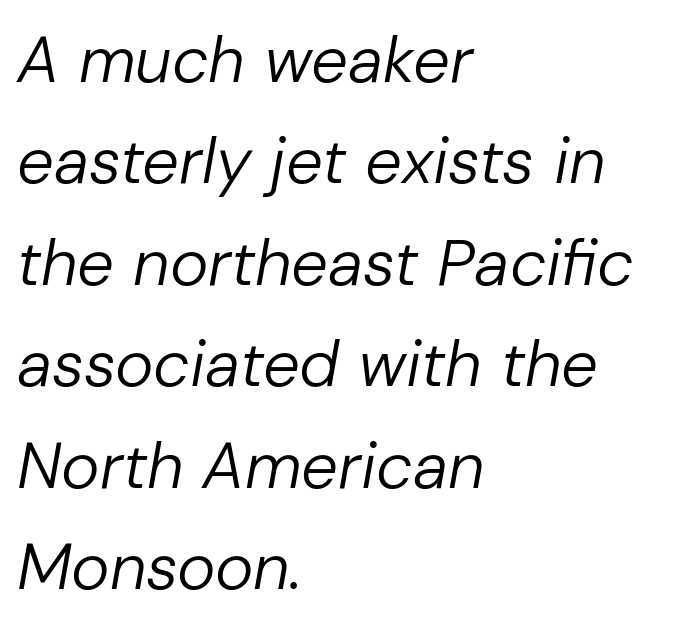
The image shows 65 px regular-weight type, italic (leaning right); set left-aligned, normal line spacing (1.56x), normal letter spacing, not underlined; low stroke contrast and a medium x-height.
